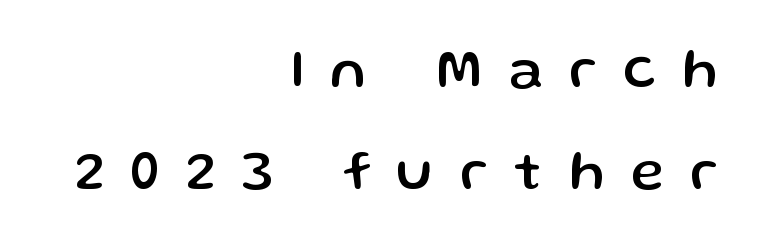
The image shows 56 px sans-serif type, upright; set right-aligned, line spacing 1.83x, unusually wide letter spacing (+0.48 em), not underlined; low stroke contrast and a medium x-height.
